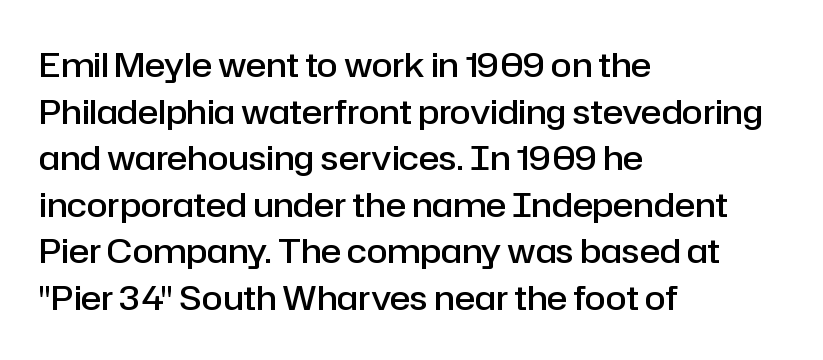
{"serif": "no", "italic": "no", "bold": "semi", "weight": "semibold", "width": "normal", "stroke_contrast": "low", "x_height": "medium", "monospaced": "no", "underline": "no", "align": "left", "line_spacing": "normal", "line_spacing_ratio": 1.37, "letter_spacing": "normal", "letter_spacing_em": 0.0, "glyph_px": 34}
